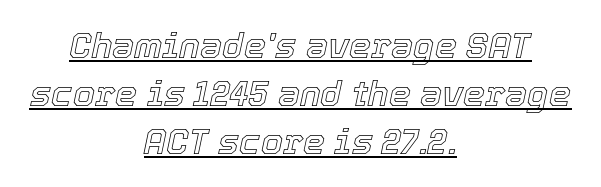
Note the varied advance widths — an 'i' is clearly narrower than an 'm'. Leading matches the norm, producing a regular column. Compared with undecorated copy, this sample adds a rule below the words. The line texture is even and compact thanks to regular tracking. These lines are centered, leaving both edges ragged. The glyphs look as if they've been sheared to an angle.
